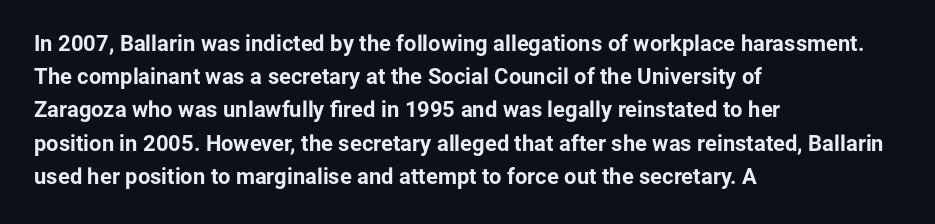
Q: Is the text bold? A: Yes.
Q: Is the text italic (slanted)? A: No, it is upright.
Q: Is the text underlined? A: No.
Q: How is the paragraph aligned? A: Left-aligned.
Q: Is the spacing between letters normal or unusually wide? A: Normal.
Q: Is the spacing between lines tight, normal or loose? A: Normal.
